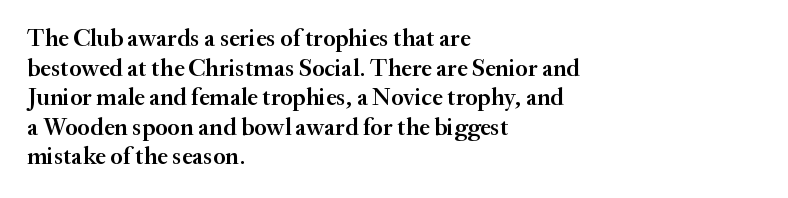
The image shows 24 px text type, upright; set left-aligned, line spacing 1.23x, normal letter spacing, not underlined.
